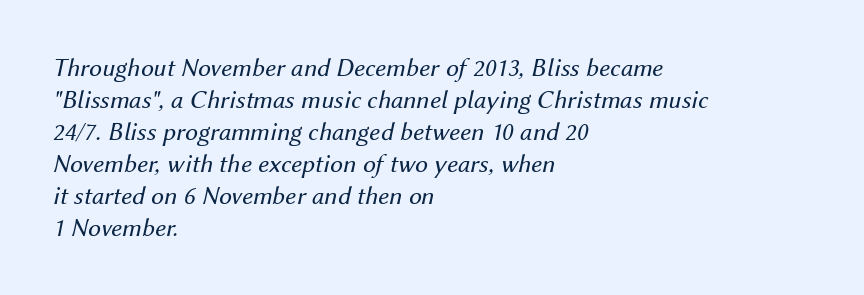
{"italic": "yes", "lean": "right", "slant_degrees": 12, "bold": "no", "underline": "no", "align": "left", "line_spacing_ratio": 1.23, "letter_spacing": "normal", "letter_spacing_em": 0.0, "glyph_px": 26}
